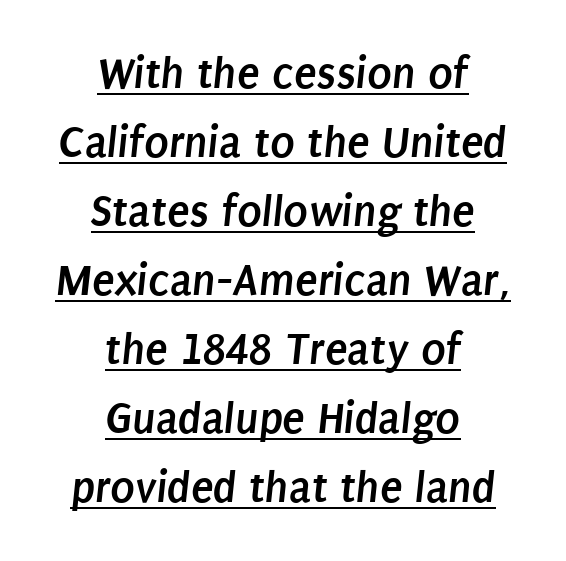
The image shows 46 px semibold, condensed sans-serif type; set centered, normal line spacing (1.5x), normal letter spacing, underlined; low stroke contrast and a large x-height.
